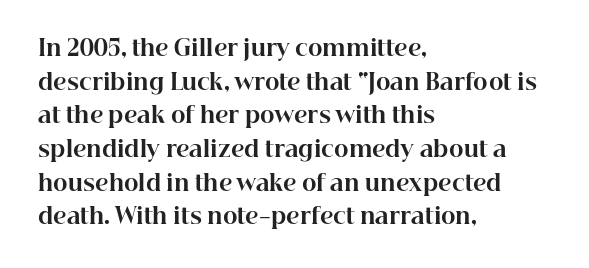
{"italic": "no", "bold": "yes", "underline": "no", "align": "left", "line_spacing": "normal", "line_spacing_ratio": 1.53, "letter_spacing": "normal", "letter_spacing_em": 0.0, "glyph_px": 22}
